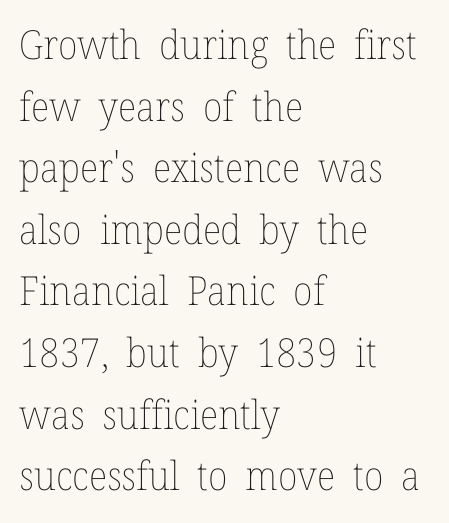
{"italic": "no", "bold": "no", "weight": "thin", "width": "normal", "stroke_contrast": "low", "x_height": "medium", "monospaced": "no", "underline": "no", "align": "left", "line_spacing": "normal", "line_spacing_ratio": 1.54, "letter_spacing": "normal", "letter_spacing_em": 0.0, "glyph_px": 40}
